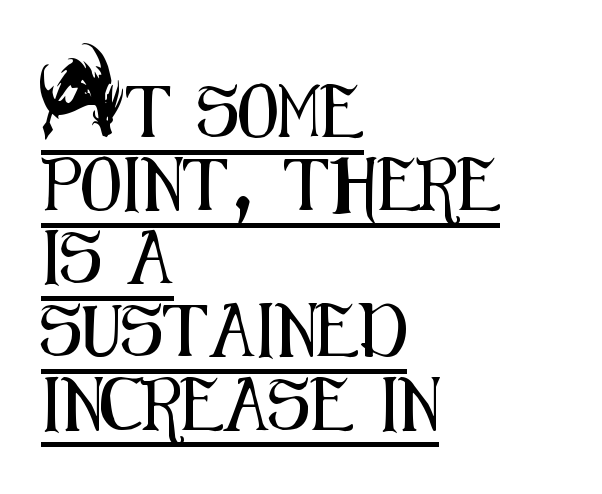
{"serif": "no", "italic": "no", "width": "condensed", "stroke_contrast": "medium", "x_height": "small", "monospaced": "no", "underline": "yes", "align": "left", "line_spacing": "normal", "line_spacing_ratio": 1.38, "letter_spacing": "normal", "letter_spacing_em": 0.0, "glyph_px": 53}
